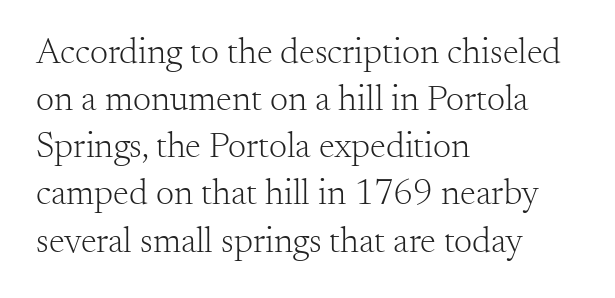
The image shows 36 px light serif type, upright; set left-aligned, normal line spacing (1.31x), normal letter spacing, not underlined; medium stroke contrast and a small x-height.
